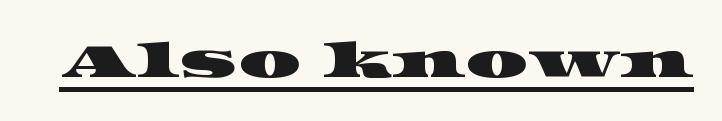
The image shows 49 px wide serif type; set normal letter spacing, underlined; high stroke contrast and a large x-height.
